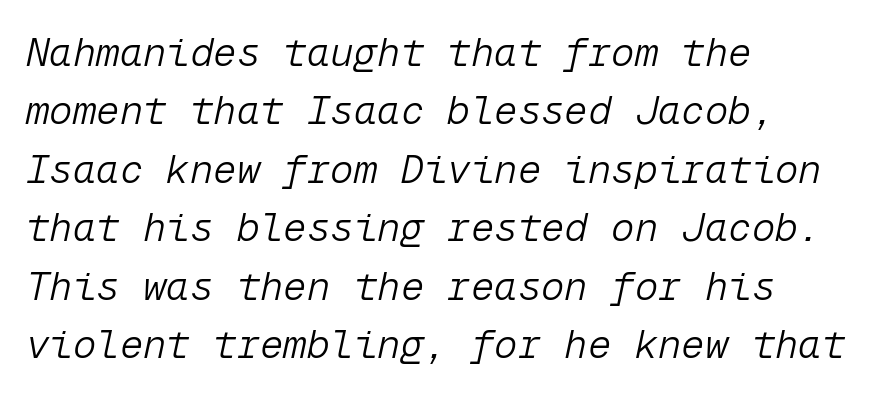
{"italic": "yes", "lean": "right", "slant_degrees": 12, "bold": "no", "weight": "light", "width": "normal", "stroke_contrast": "low", "x_height": "medium", "monospaced": "yes", "underline": "no", "align": "left", "line_spacing": "normal", "line_spacing_ratio": 1.5, "letter_spacing": "normal", "letter_spacing_em": 0.0, "glyph_px": 39}
